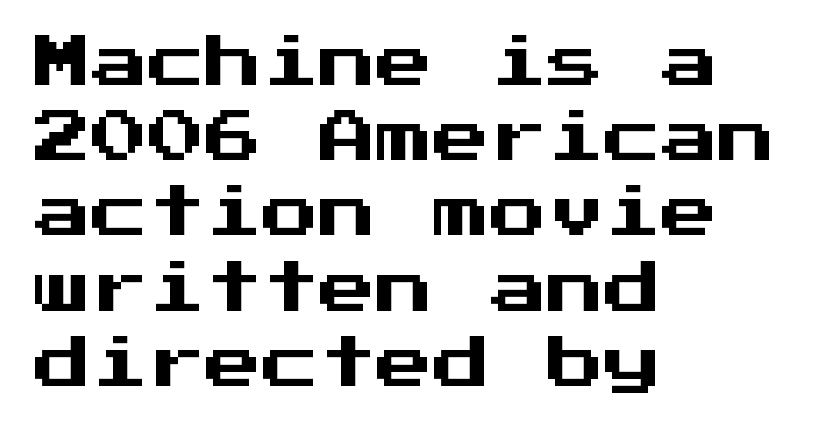
{"serif": "no", "italic": "no", "width": "normal", "stroke_contrast": "medium", "x_height": "medium", "monospaced": "yes", "underline": "no", "align": "left", "line_spacing": "normal", "line_spacing_ratio": 1.32, "letter_spacing": "normal", "letter_spacing_em": 0.0, "glyph_px": 57}
